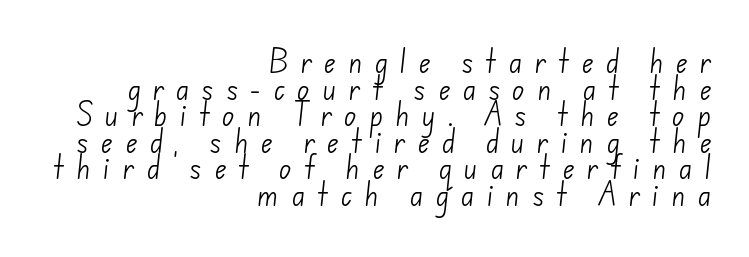
{"bold": "no", "underline": "no", "align": "right", "line_spacing": "tight", "line_spacing_ratio": 1.02, "letter_spacing": "wide", "letter_spacing_em": 0.46, "glyph_px": 26}
